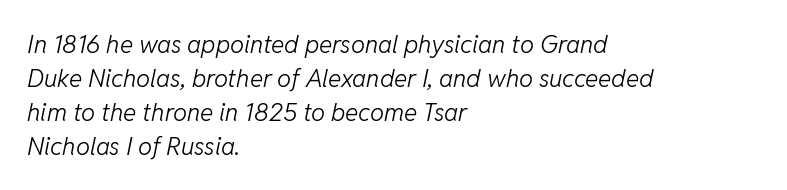
{"italic": "yes", "lean": "right", "slant_degrees": 11, "bold": "no", "underline": "no", "align": "left", "line_spacing": "normal", "line_spacing_ratio": 1.36, "letter_spacing": "normal", "letter_spacing_em": 0.0, "glyph_px": 25}
